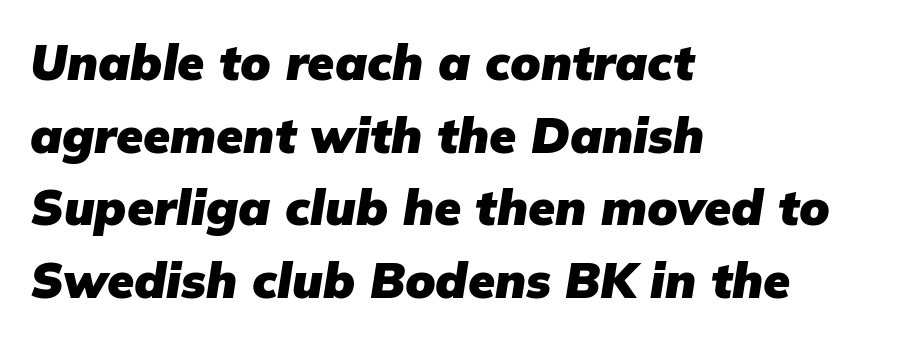
{"italic": "yes", "lean": "right", "slant_degrees": 9, "bold": "yes", "weight": "heavy", "width": "normal", "stroke_contrast": "low", "x_height": "medium", "monospaced": "no", "underline": "no", "align": "left", "line_spacing": "normal", "line_spacing_ratio": 1.48, "letter_spacing": "normal", "letter_spacing_em": 0.0, "glyph_px": 49}
